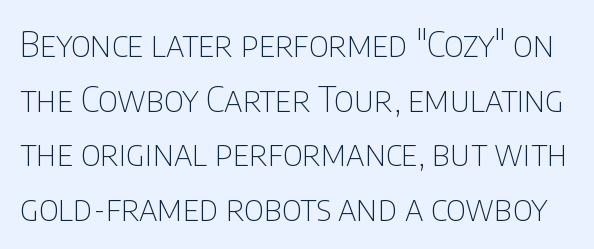
Looks like regular typesetting: each glyph gets only the width it needs. The typeface has the unassuming heft of standard copy or less. Look at the tracking — it's just the regular setting, nothing added. Is this a sans? Yes — the strokes have no serifs.
